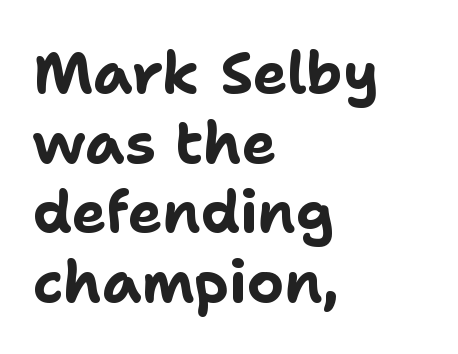
{"serif": "no", "italic": "no", "bold": "yes", "weight": "bold", "width": "normal", "stroke_contrast": "low", "x_height": "medium", "monospaced": "no", "underline": "no", "align": "left", "line_spacing_ratio": 1.2, "letter_spacing": "normal", "letter_spacing_em": 0.0, "glyph_px": 58}
